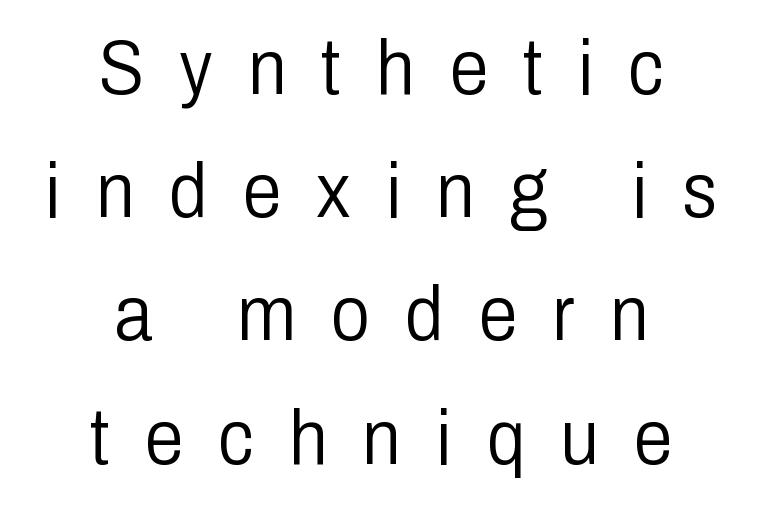
Stroke mass is kept to a normal reading level or below. Words appear elongated and porous because spacing is wide. Caption: multi-line text, centered on the measure. Type without underlining. Rows of type keep a routine distance in the vertical direction.
